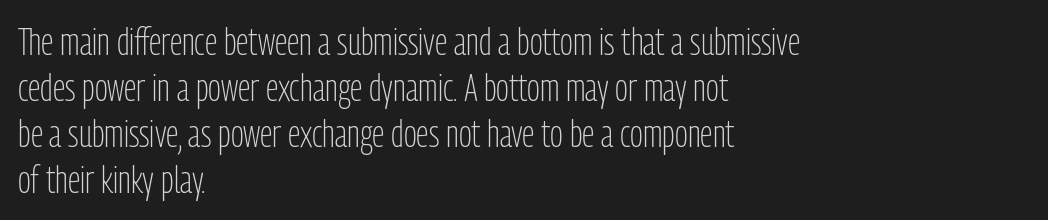
The image shows 38 px light, condensed sans-serif type, upright; set left-aligned, line spacing 1.21x, normal letter spacing, not underlined; low stroke contrast and a medium x-height.
